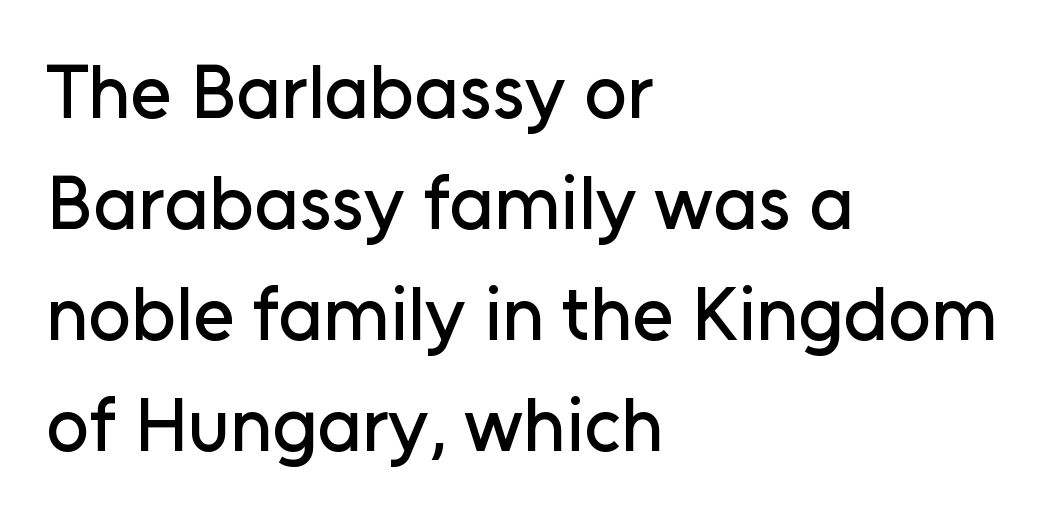
Q: Is the text italic (slanted)? A: No, it is upright.
Q: Is the typeface a serif or a sans-serif typeface? A: Sans-serif.
Q: Is the text underlined? A: No.
Q: How is the paragraph aligned? A: Left-aligned.
Q: Is the spacing between letters normal or unusually wide? A: Normal.
Q: Is the spacing between lines tight, normal or loose? A: Normal.
Q: Width (condensed, normal, or wide)? A: Normal.
Q: Stroke contrast? A: Low.
Q: x-height? A: Medium.
Q: Monospaced? A: No.
